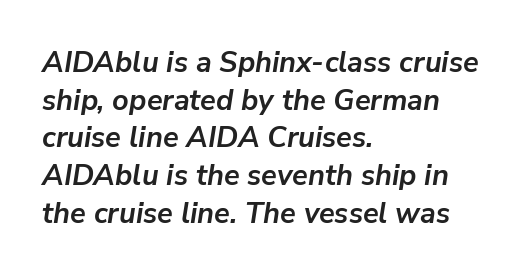
Q: Is the text bold? A: Yes.
Q: Is the text italic (slanted)? A: Yes, it leans right by about 9 degrees.
Q: Is the text underlined? A: No.
Q: How is the paragraph aligned? A: Left-aligned.
Q: Is the spacing between letters normal or unusually wide? A: Normal.
Q: Is the spacing between lines tight, normal or loose? A: Normal.
Q: Width (condensed, normal, or wide)? A: Normal.
Q: Stroke contrast? A: Low.
Q: x-height? A: Medium.
Q: Monospaced? A: No.
